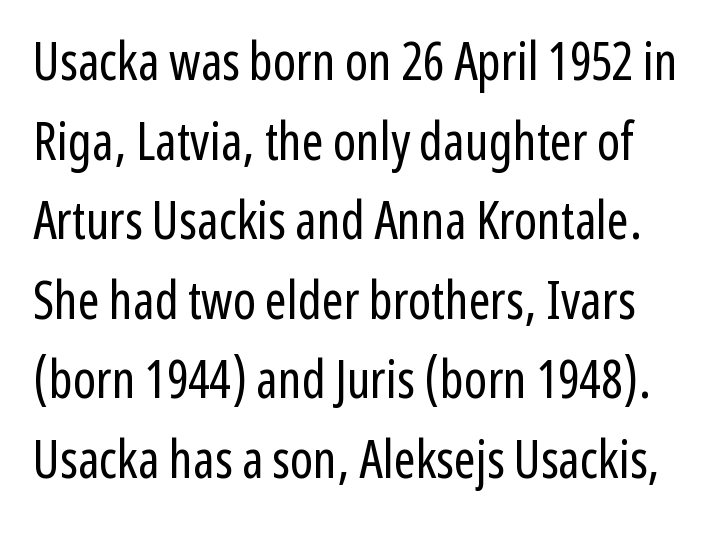
The lettering holds an erect, upright posture throughout. Normally led — the rows are evenly, conventionally spaced. Is the letter spacing exaggerated? No — it looks like the ordinary default. No heavy texture on the line: the type isn't bold. Regarding serifs, this sample does without them. The strip under each line holds only bare page.
